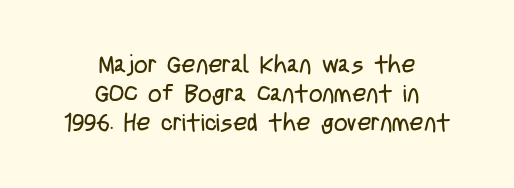
Q: Is the text bold? A: No.
Q: Is the text italic (slanted)? A: No, it is upright.
Q: Is the text underlined? A: No.
Q: How is the paragraph aligned? A: Centered.
Q: Is the spacing between letters normal or unusually wide? A: Normal.
